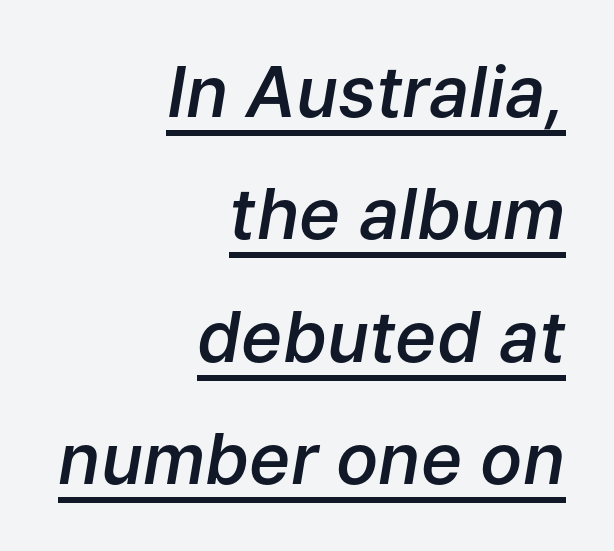
The letters are semibold — heavier than regular but short of a full bold. Each letter keeps its own natural width here, so spacing adapts to shape. Has an underline been added? It has. Line endings align vertically; line beginnings do not. Does the lettering tilt? It does — this is italic.
